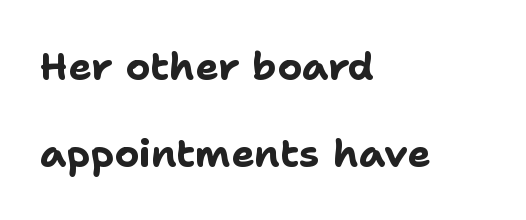
{"serif": "no", "italic": "no", "bold": "yes", "weight": "bold", "width": "normal", "stroke_contrast": "low", "x_height": "medium", "monospaced": "no", "underline": "no", "align": "left", "line_spacing": "loose", "line_spacing_ratio": 2.22, "letter_spacing": "normal", "letter_spacing_em": 0.0, "glyph_px": 39}
